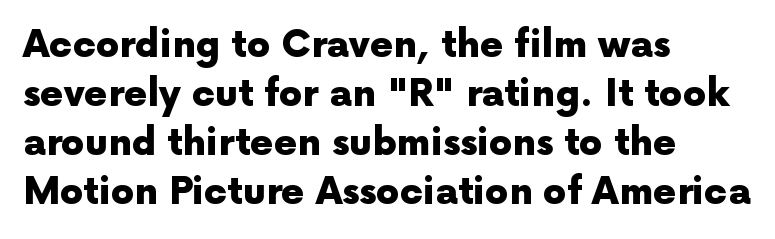
The image shows 37 px heavy sans-serif type, upright; set left-aligned, normal line spacing (1.32x), normal letter spacing, not underlined; a medium x-height.
